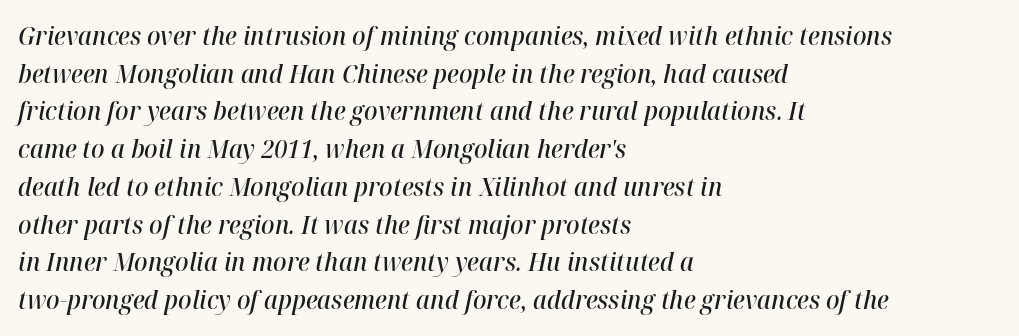
The image shows 25 px text type, italic (leaning right); set left-aligned, normal line spacing (1.51x), normal letter spacing, not underlined.
